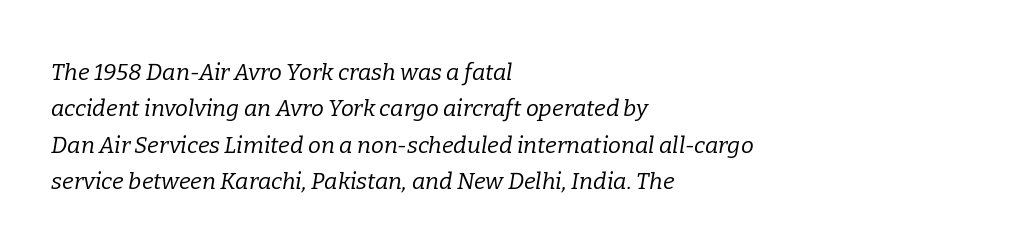
{"italic": "yes", "lean": "right", "slant_degrees": 9, "bold": "no", "underline": "no", "align": "left", "line_spacing": "normal", "line_spacing_ratio": 1.58, "letter_spacing": "normal", "letter_spacing_em": 0.0, "glyph_px": 23}
